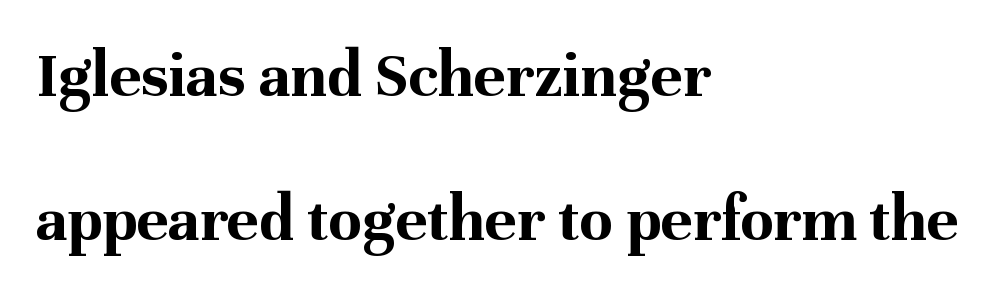
The passage shown has conventional tracking throughout. Rendered with straight, roman letterforms. The compositor pushed each line to the left boundary. Typographically, this falls in the serif category. The passage shown stacks its lines with a broad gap. In terms of weight, the rendering is a true, heavy bold.
